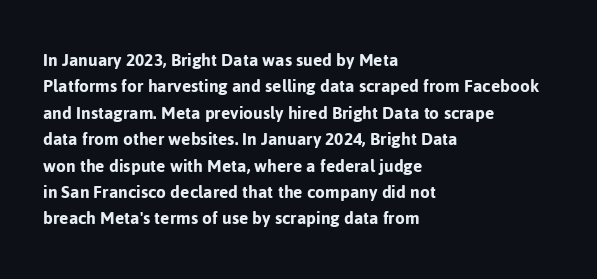
{"italic": "no", "underline": "no", "align": "left", "line_spacing": "normal", "line_spacing_ratio": 1.32, "letter_spacing": "normal", "letter_spacing_em": 0.0, "glyph_px": 20}
